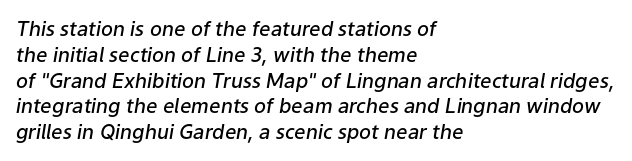
{"italic": "yes", "lean": "right", "slant_degrees": 9, "bold": "semi", "underline": "no", "align": "left", "line_spacing": "normal", "line_spacing_ratio": 1.29, "letter_spacing": "normal", "letter_spacing_em": 0.0, "glyph_px": 20}
